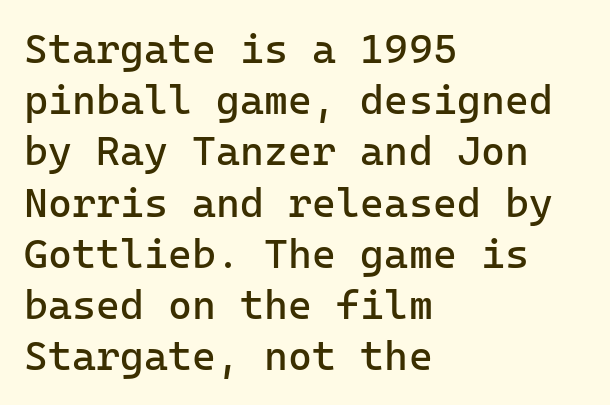
The image shows 41 px regular-weight sans-serif type, upright; set left-aligned, normal line spacing (1.25x), normal letter spacing, not underlined; low stroke contrast and a medium x-height.
